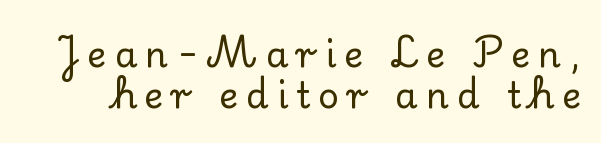
{"serif": "yes", "italic": "no", "width": "normal", "stroke_contrast": "low", "x_height": "small", "monospaced": "no", "underline": "no", "line_spacing": "tight", "line_spacing_ratio": 1.14, "letter_spacing": "wide", "letter_spacing_em": 0.23, "glyph_px": 36}
